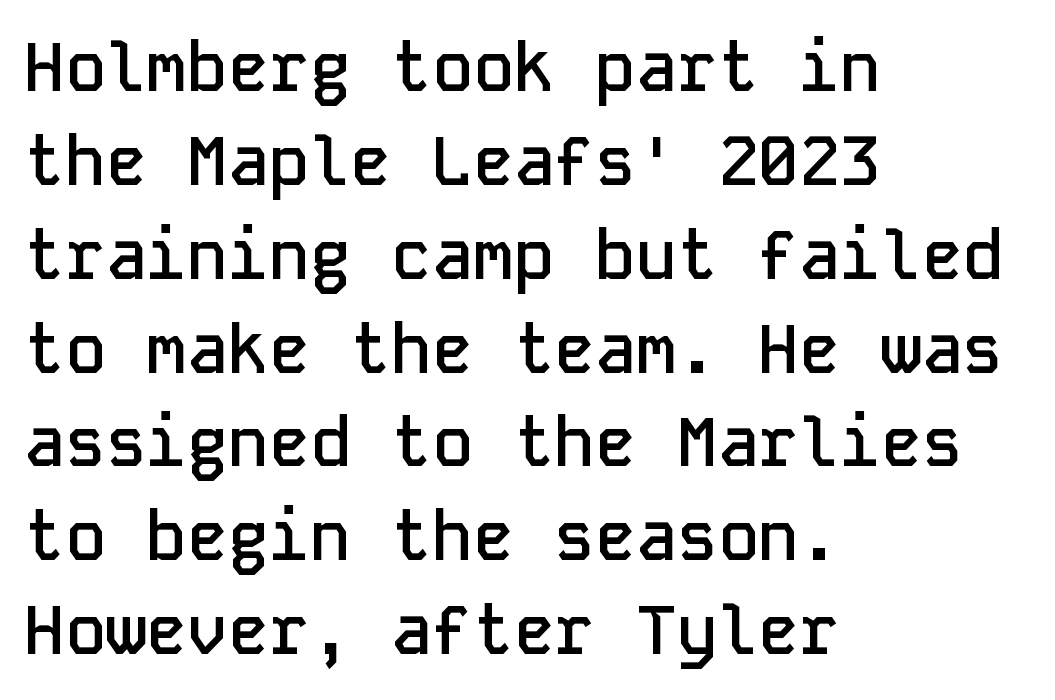
Is there much room between lines? A standard amount, neither cramped nor airy. Type style note: lacks serifs. If you drew a line through each stem, it would be perfectly vertical. This rendering features lettering with no underline. The face used here is monospaced, like something from a code editor.
